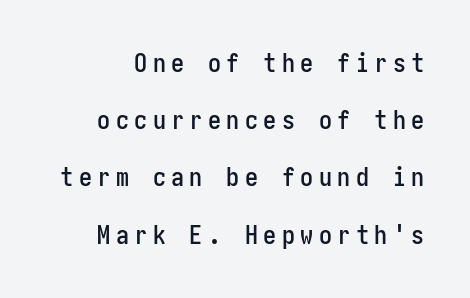
{"italic": "no", "underline": "no", "line_spacing": "loose", "line_spacing_ratio": 2.2, "letter_spacing": "wide", "letter_spacing_em": 0.21, "glyph_px": 26}
